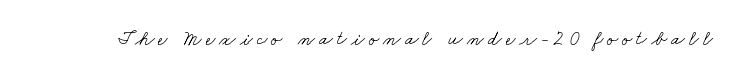
The weight tops out at a normal text grade. The foot of each line stays bare and open. Each word looks stretched out because of the extra space between its letters.
